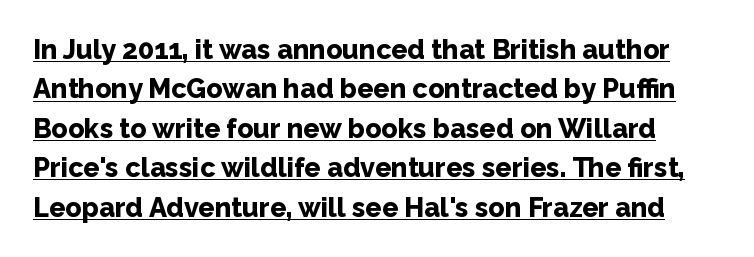
{"italic": "no", "bold": "yes", "underline": "yes", "line_spacing": "normal", "line_spacing_ratio": 1.46, "letter_spacing": "normal", "letter_spacing_em": 0.0, "glyph_px": 27}
